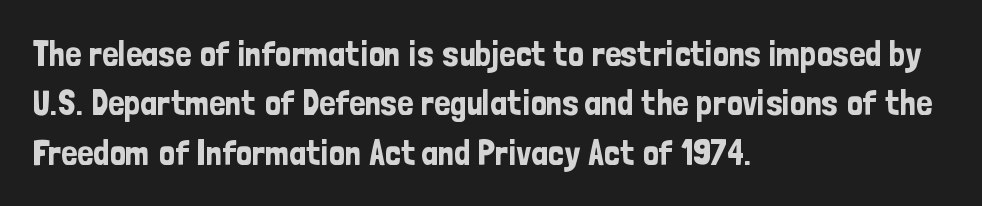
The typesetter chose a ragged-right arrangement here. Looks like regular typesetting: each glyph gets only the width it needs. Unmarked baselines from the first word to the last. Regular leading.
